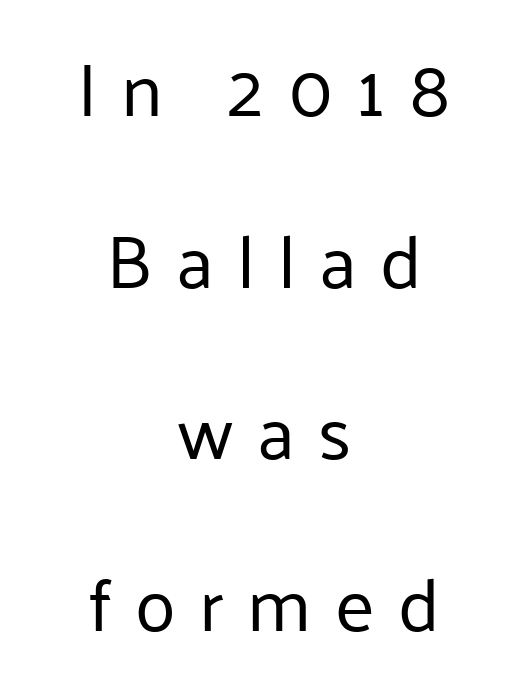
Q: Is the text bold? A: No.
Q: Is the text italic (slanted)? A: No, it is upright.
Q: Is the typeface a serif or a sans-serif typeface? A: Sans-serif.
Q: Is the text underlined? A: No.
Q: How is the paragraph aligned? A: Centered.
Q: Is the spacing between letters normal or unusually wide? A: Unusually wide.
Q: Is the spacing between lines tight, normal or loose? A: Loose.
Q: Width (condensed, normal, or wide)? A: Normal.
Q: Stroke contrast? A: Low.
Q: x-height? A: Medium.
Q: Monospaced? A: No.
